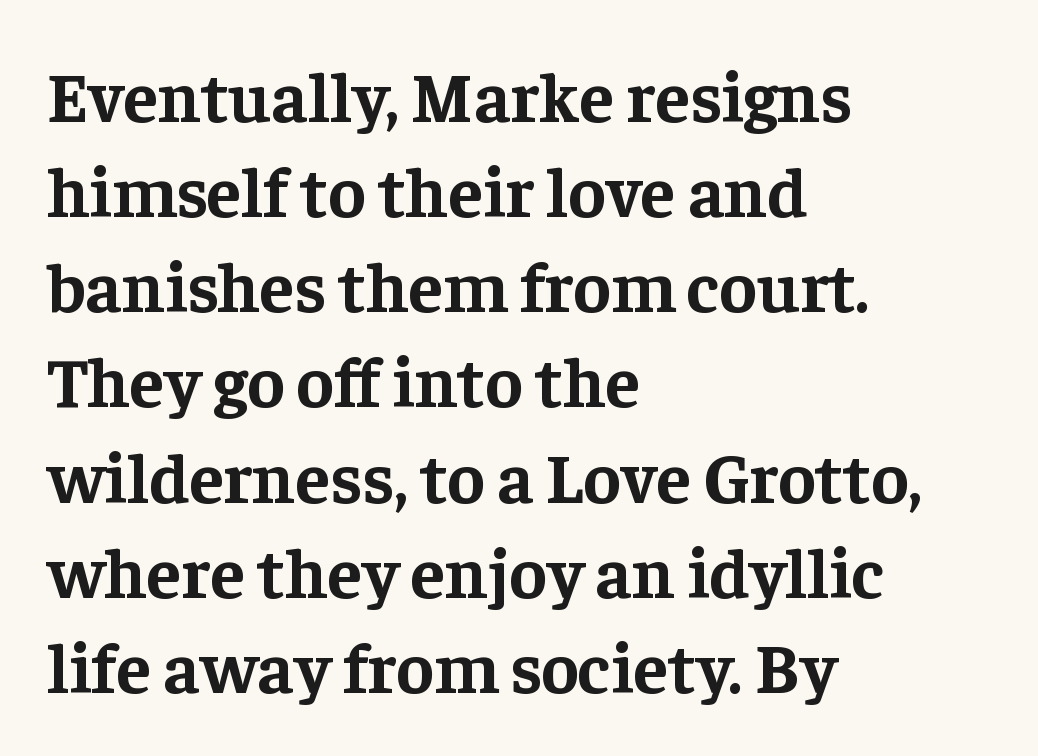
{"serif": "yes", "italic": "no", "bold": "yes", "weight": "bold", "width": "normal", "stroke_contrast": "low", "x_height": "medium", "monospaced": "no", "underline": "no", "align": "left", "line_spacing": "normal", "line_spacing_ratio": 1.34, "letter_spacing": "normal", "letter_spacing_em": 0.0, "glyph_px": 71}
